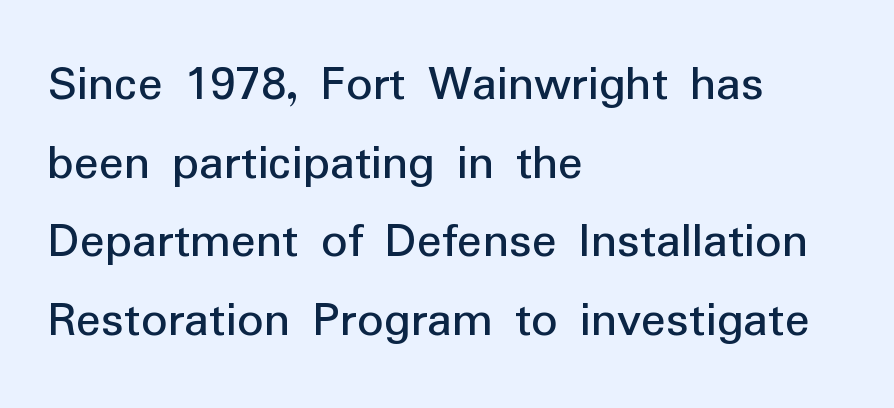
The image shows 52 px sans-serif type, upright; set left-aligned, normal line spacing (1.51x), normal letter spacing, not underlined; low stroke contrast and a medium x-height.
